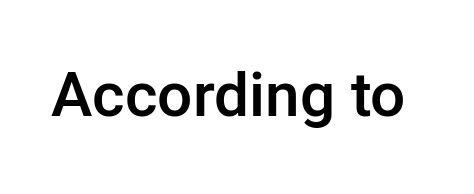
Q: Is the text bold? A: Semi-bold.
Q: Is the text italic (slanted)? A: No, it is upright.
Q: Is the typeface a serif or a sans-serif typeface? A: Sans-serif.
Q: Is the text underlined? A: No.
Q: Is the spacing between letters normal or unusually wide? A: Normal.
Q: Width (condensed, normal, or wide)? A: Normal.
Q: Stroke contrast? A: Low.
Q: x-height? A: Medium.
Q: Monospaced? A: No.
